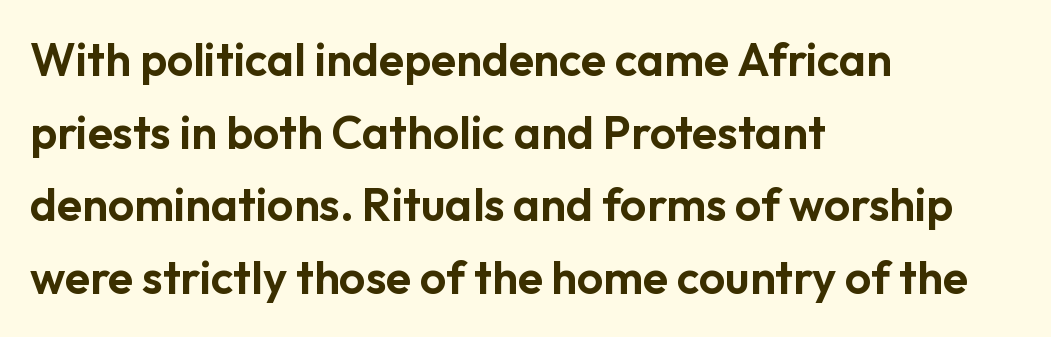
Q: Is the text italic (slanted)? A: No, it is upright.
Q: Is the typeface a serif or a sans-serif typeface? A: Sans-serif.
Q: Is the text underlined? A: No.
Q: How is the paragraph aligned? A: Left-aligned.
Q: Is the spacing between letters normal or unusually wide? A: Normal.
Q: Is the spacing between lines tight, normal or loose? A: Normal.
Q: Width (condensed, normal, or wide)? A: Normal.
Q: Stroke contrast? A: Low.
Q: x-height? A: Medium.
Q: Monospaced? A: No.
